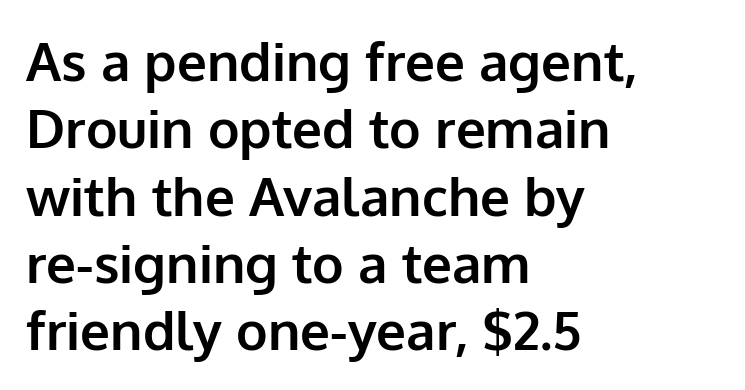
Normally led — the rows are evenly, conventionally spaced. This is sans-serif lettering, the kind often seen on screens and signage. The passage shown is typed in a proportional face where columns would drift. Typeset ragged right — the left edge is the straight one.
